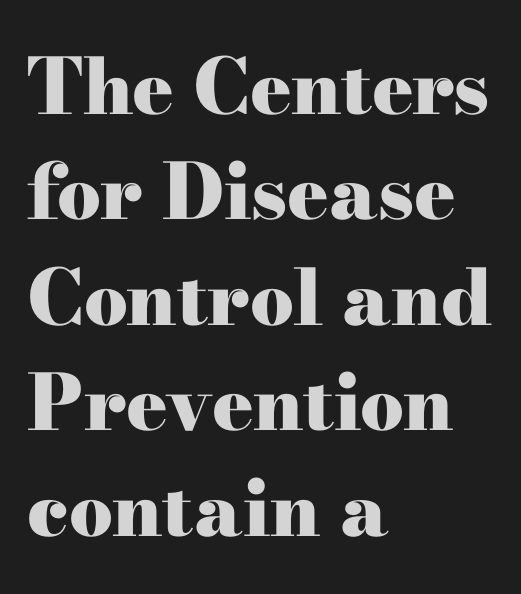
{"serif": "yes", "italic": "no", "bold": "yes", "weight": "heavy", "width": "wide", "stroke_contrast": "high", "x_height": "small", "monospaced": "no", "underline": "no", "align": "left", "line_spacing": "normal", "line_spacing_ratio": 1.37, "letter_spacing": "normal", "letter_spacing_em": 0.0, "glyph_px": 77}
